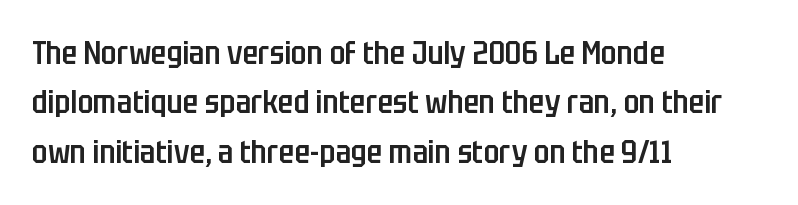
The image shows 32 px semibold, condensed sans-serif type, upright; set left-aligned, normal line spacing (1.54x), normal letter spacing, not underlined; low stroke contrast and a large x-height.
